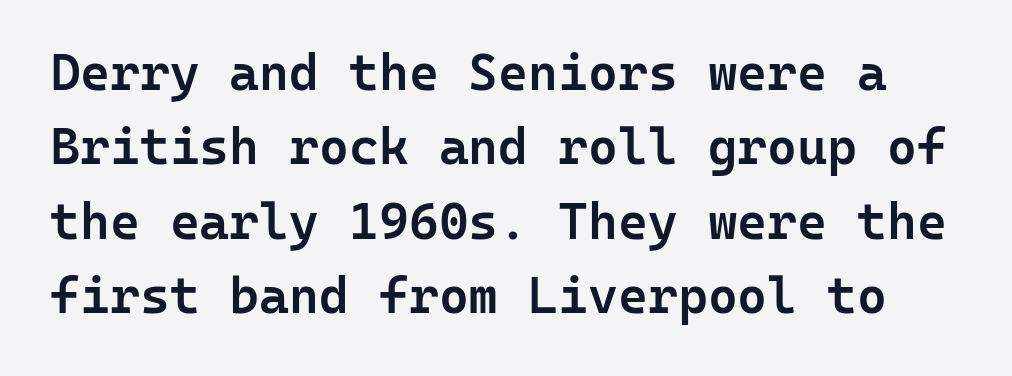
The image shows 51 px semibold sans-serif type, upright, monospaced; set normal line spacing (1.46x), normal letter spacing, not underlined; low stroke contrast and a medium x-height.
